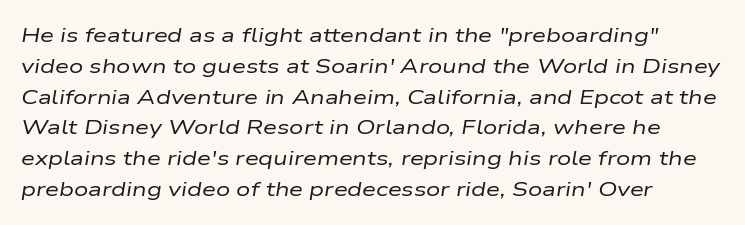
The image shows 20 px text type, italic (leaning right); set left-aligned, normal line spacing (1.54x), normal letter spacing, not underlined.
